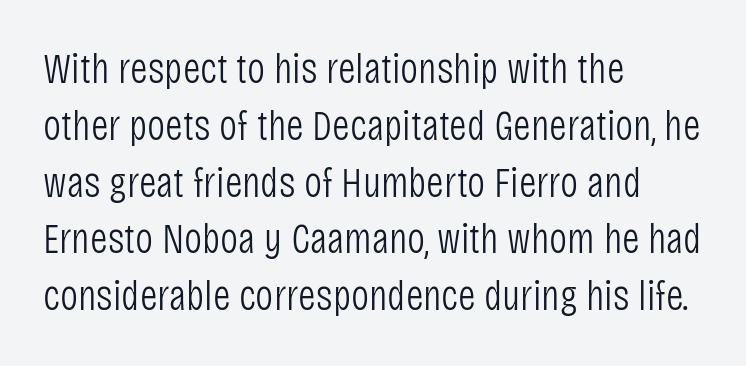
Vertical spacing — default. What stands out about the letter spacing? Nothing — it is the standard amount. Line starts are locked; line ends wander. You could not count columns in this text — the font is proportionally spaced. What kind of face is this? One without serifs — a sans. This reads as an unemphasized weight, regular at the heaviest.
